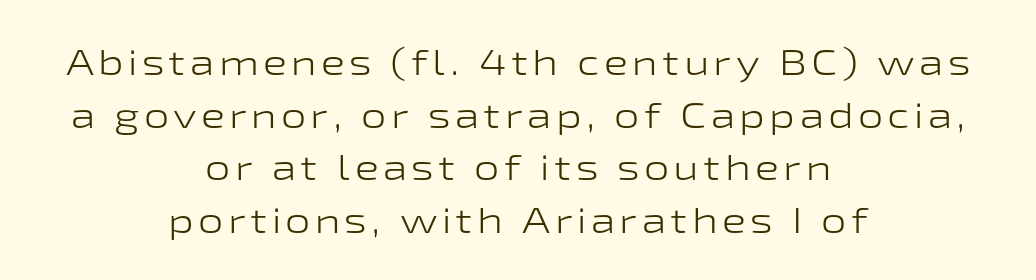
Examine the stroke ends and you'll find no serifs. Whoever set this chose a conventional vertical rhythm. A quiet, ordinary-to-light weight characterises the typeface. Any mark beneath the type? The region is blank. The passage is arranged like a title page — every line centered. Spacing verdict: proportional, widths tailored to each character.
